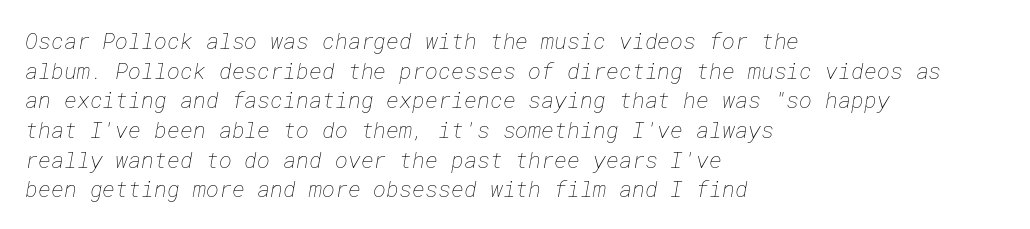
The image shows 22 px text type; set left-aligned, normal line spacing (1.35x), normal letter spacing, not underlined.
